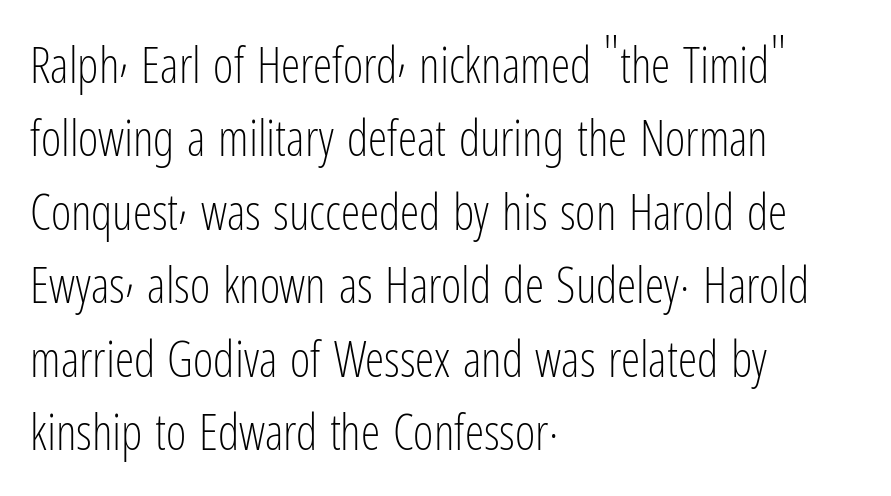
Q: Is the text bold? A: No.
Q: Is the text italic (slanted)? A: No, it is upright.
Q: Is the typeface a serif or a sans-serif typeface? A: Sans-serif.
Q: Is the text underlined? A: No.
Q: How is the paragraph aligned? A: Left-aligned.
Q: Is the spacing between letters normal or unusually wide? A: Normal.
Q: Is the spacing between lines tight, normal or loose? A: Normal.
Q: Width (condensed, normal, or wide)? A: Condensed.
Q: Stroke contrast? A: Low.
Q: x-height? A: Medium.
Q: Monospaced? A: No.
